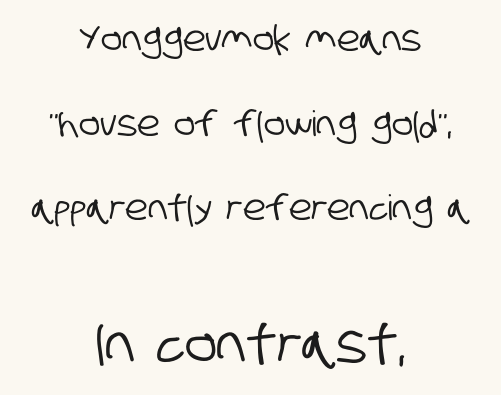
Q: Is the typeface a serif or a sans-serif typeface? A: Sans-serif.
Q: Is the text underlined? A: No.
Q: How is the paragraph aligned? A: Centered.
Q: Is the spacing between letters normal or unusually wide? A: Normal.
Q: Is the spacing between lines tight, normal or loose? A: Loose.
Q: Which block of text is set in a larger size, the first (top) or the second (bottom)? A: The second (bottom) one.
Q: Width (condensed, normal, or wide)? A: Condensed.
Q: Stroke contrast? A: Low.
Q: x-height? A: Large.
Q: Monospaced? A: No.
